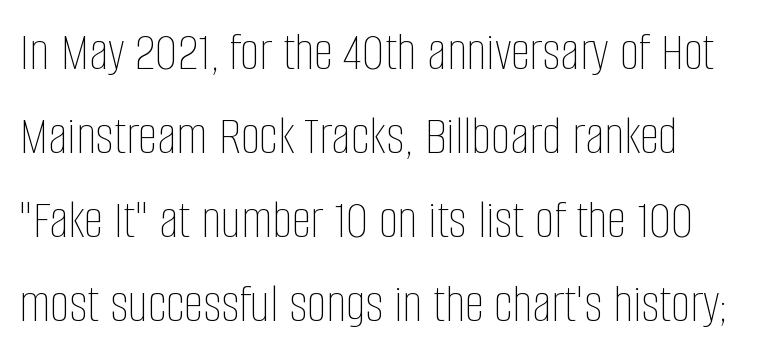
The image shows 55 px thin, condensed type, upright; set normal line spacing (1.53x), normal letter spacing, not underlined; low stroke contrast and a large x-height.
